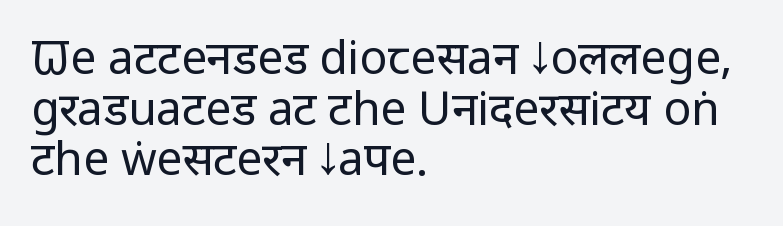
{"serif": "no", "italic": "no", "bold": "no", "weight": "regular", "width": "condensed", "stroke_contrast": "low", "x_height": "large", "monospaced": "no", "underline": "no", "align": "left", "line_spacing": "tight", "line_spacing_ratio": 1.1, "letter_spacing": "normal", "letter_spacing_em": 0.0, "glyph_px": 46}
